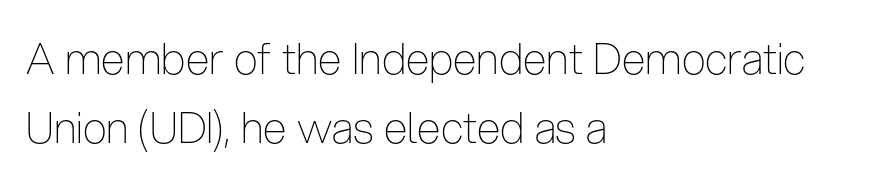
The image shows 43 px thin, condensed sans-serif type, upright; set left-aligned, normal line spacing (1.6x), normal letter spacing, not underlined; low stroke contrast and a medium x-height.
